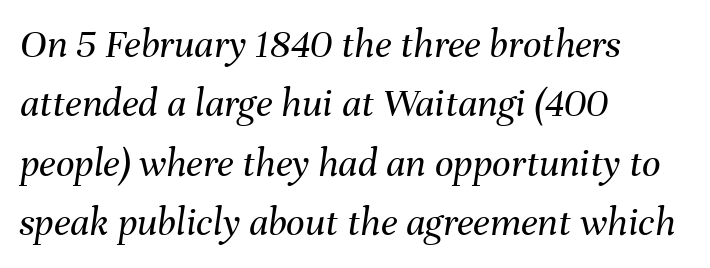
Is the type heavy? It reads as light-to-regular instead. Spacing verdict: proportional, widths tailored to each character. Notice how the passage keeps a crisp vertical edge on the left only. Horizontal bands of white between lines are of average thickness.
